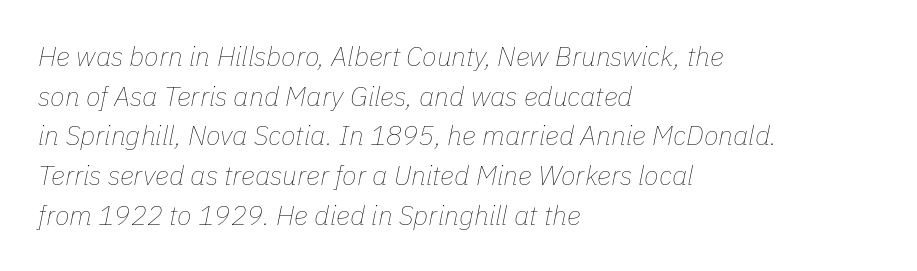
The image shows 27 px text type, italic (leaning right); set left-aligned, normal line spacing (1.47x), normal letter spacing, not underlined.
